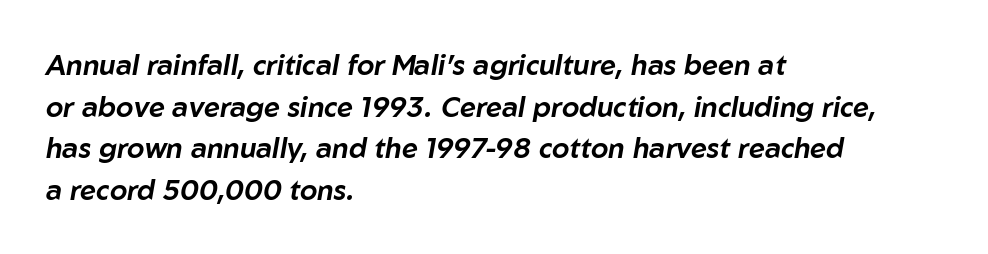
{"italic": "yes", "lean": "right", "slant_degrees": 10, "width": "normal", "stroke_contrast": "low", "x_height": "medium", "monospaced": "no", "underline": "no", "align": "left", "line_spacing": "normal", "line_spacing_ratio": 1.49, "letter_spacing": "normal", "letter_spacing_em": 0.0, "glyph_px": 28}
